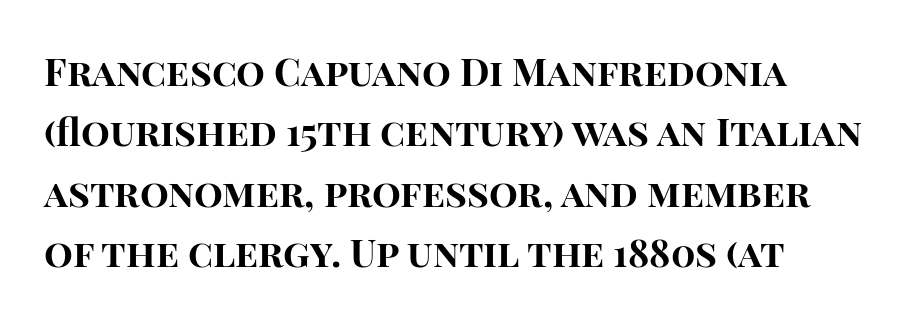
Q: Is the text bold? A: Yes.
Q: Is the text italic (slanted)? A: No, it is upright.
Q: Is the typeface a serif or a sans-serif typeface? A: Sans-serif.
Q: Is the text underlined? A: No.
Q: Is the spacing between letters normal or unusually wide? A: Normal.
Q: Is the spacing between lines tight, normal or loose? A: Normal.
Q: Width (condensed, normal, or wide)? A: Normal.
Q: Stroke contrast? A: High.
Q: x-height? A: Large.
Q: Monospaced? A: No.
